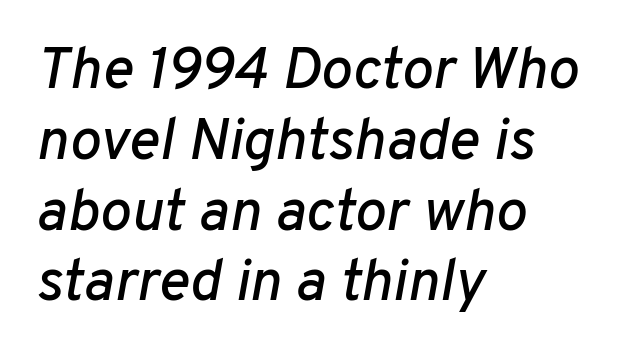
Q: Is the text italic (slanted)? A: Yes, it leans right by about 10 degrees.
Q: Is the text underlined? A: No.
Q: How is the paragraph aligned? A: Left-aligned.
Q: Is the spacing between letters normal or unusually wide? A: Normal.
Q: Width (condensed, normal, or wide)? A: Normal.
Q: Stroke contrast? A: Low.
Q: x-height? A: Medium.
Q: Monospaced? A: No.
